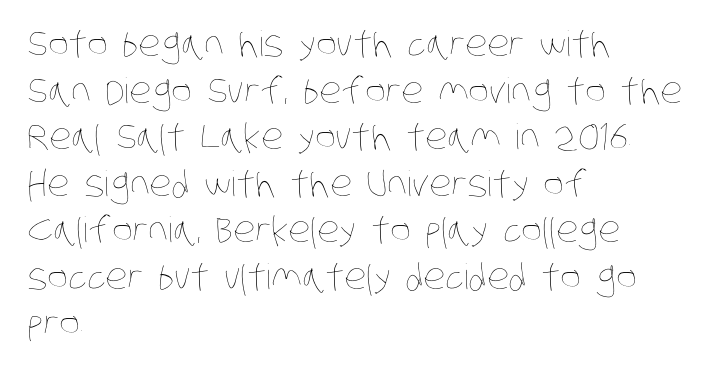
{"bold": "no", "weight": "thin", "width": "condensed", "stroke_contrast": "low", "x_height": "large", "monospaced": "no", "underline": "no", "align": "left", "line_spacing": "normal", "line_spacing_ratio": 1.33, "letter_spacing": "normal", "letter_spacing_em": 0.0, "glyph_px": 35}
